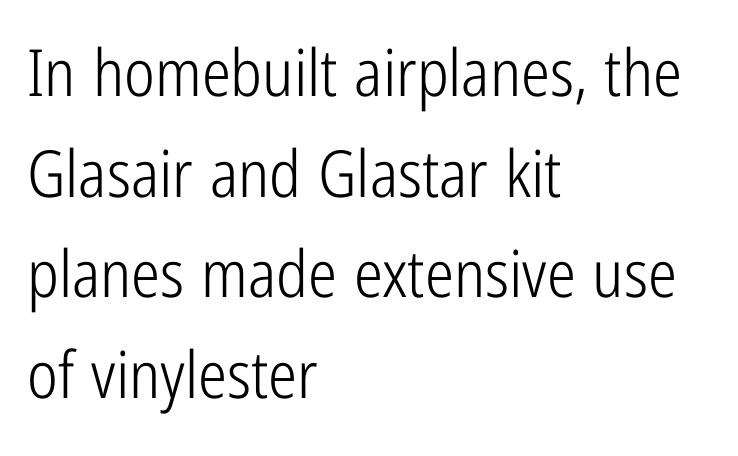
{"serif": "no", "italic": "no", "bold": "no", "weight": "light", "width": "condensed", "stroke_contrast": "low", "x_height": "medium", "monospaced": "no", "underline": "no", "align": "left", "line_spacing": "normal", "line_spacing_ratio": 1.55, "letter_spacing": "normal", "letter_spacing_em": 0.0, "glyph_px": 65}
